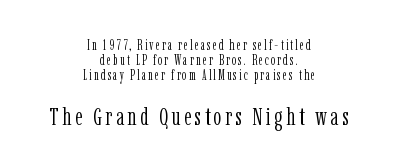
The image shows 25 px text type, upright; set centered, tight line spacing (1.07x), not underlined; the second (bottom) block is 1.79x larger.
